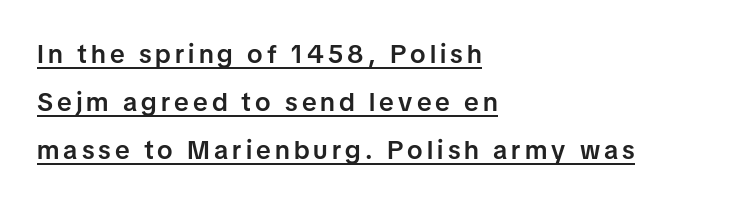
{"italic": "no", "bold": "semi", "underline": "yes", "align": "left", "line_spacing_ratio": 1.85, "glyph_px": 26}
